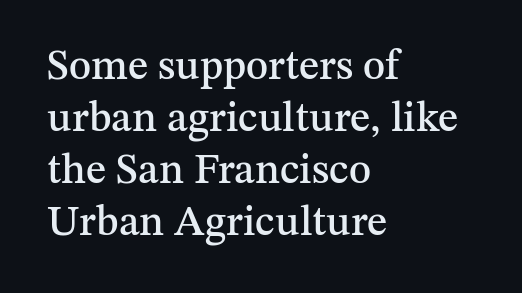
{"serif": "yes", "italic": "no", "width": "normal", "stroke_contrast": "medium", "x_height": "medium", "monospaced": "no", "underline": "no", "align": "left", "line_spacing_ratio": 1.24, "letter_spacing": "normal", "letter_spacing_em": 0.0, "glyph_px": 42}
